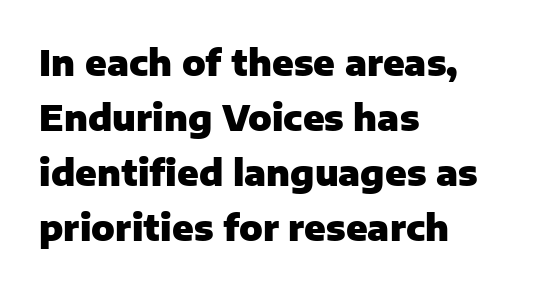
{"serif": "no", "italic": "no", "bold": "yes", "weight": "heavy", "width": "normal", "stroke_contrast": "low", "x_height": "medium", "monospaced": "no", "underline": "no", "align": "left", "line_spacing": "normal", "line_spacing_ratio": 1.57, "letter_spacing": "normal", "letter_spacing_em": 0.0, "glyph_px": 35}
